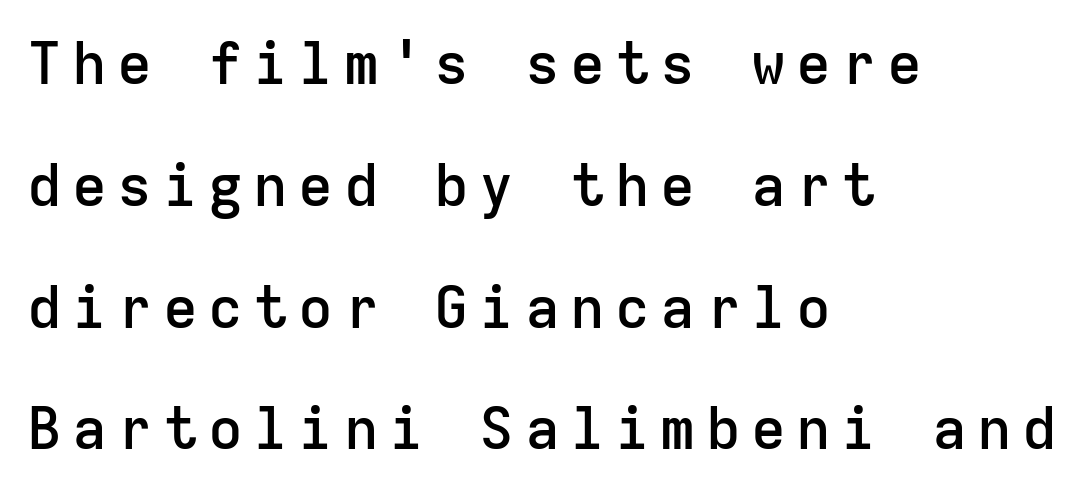
Q: Is the text bold? A: Semi-bold.
Q: Is the text italic (slanted)? A: No, it is upright.
Q: Is the typeface a serif or a sans-serif typeface? A: Sans-serif.
Q: Is the text underlined? A: No.
Q: How is the paragraph aligned? A: Left-aligned.
Q: Is the spacing between lines tight, normal or loose? A: Loose.
Q: Width (condensed, normal, or wide)? A: Normal.
Q: Stroke contrast? A: Low.
Q: x-height? A: Medium.
Q: Monospaced? A: Yes.
